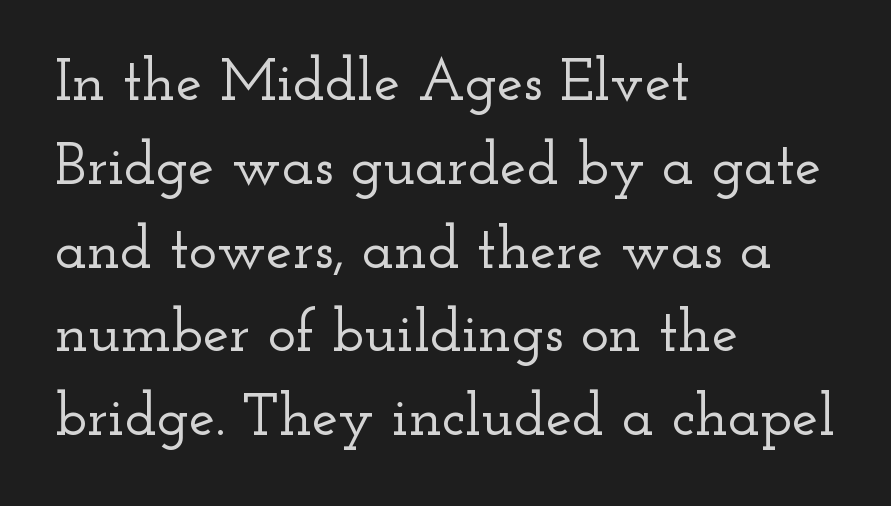
The image shows 59 px wide serif type, upright; set left-aligned, normal line spacing (1.42x), normal letter spacing, not underlined; low stroke contrast and a small x-height.
